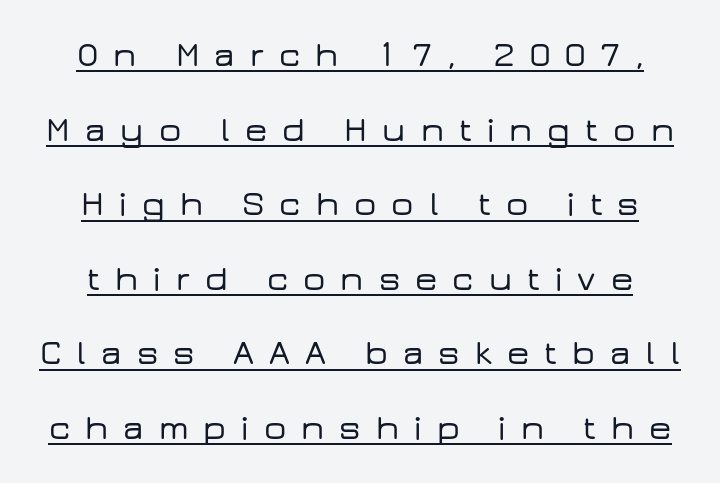
{"serif": "no", "italic": "no", "width": "wide", "stroke_contrast": "low", "x_height": "medium", "monospaced": "no", "underline": "yes", "line_spacing": "loose", "line_spacing_ratio": 2.13, "letter_spacing": "wide", "letter_spacing_em": 0.43, "glyph_px": 35}
